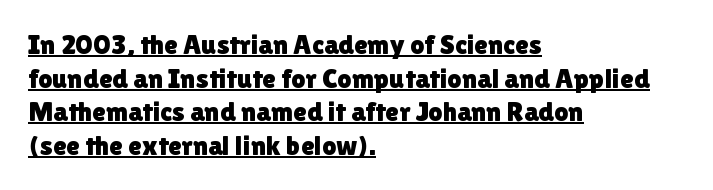
Q: Is the text italic (slanted)? A: No, it is upright.
Q: Is the typeface a serif or a sans-serif typeface? A: Sans-serif.
Q: Is the text underlined? A: Yes.
Q: How is the paragraph aligned? A: Left-aligned.
Q: Is the spacing between letters normal or unusually wide? A: Normal.
Q: Width (condensed, normal, or wide)? A: Normal.
Q: Stroke contrast? A: Low.
Q: x-height? A: Medium.
Q: Monospaced? A: No.
